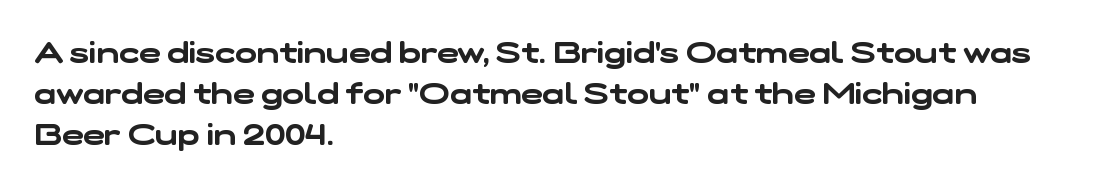
{"serif": "no", "width": "wide", "stroke_contrast": "low", "x_height": "medium", "monospaced": "no", "underline": "no", "align": "left", "line_spacing": "normal", "line_spacing_ratio": 1.42, "letter_spacing": "normal", "letter_spacing_em": 0.0, "glyph_px": 29}
